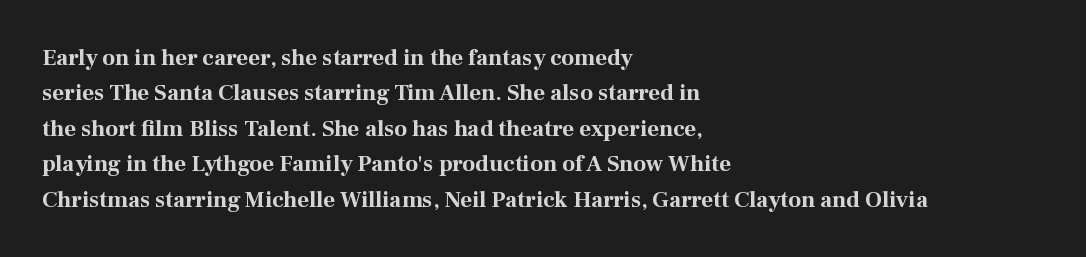
{"italic": "no", "bold": "yes", "underline": "no", "align": "left", "line_spacing": "normal", "line_spacing_ratio": 1.54, "letter_spacing": "normal", "letter_spacing_em": 0.0, "glyph_px": 23}
